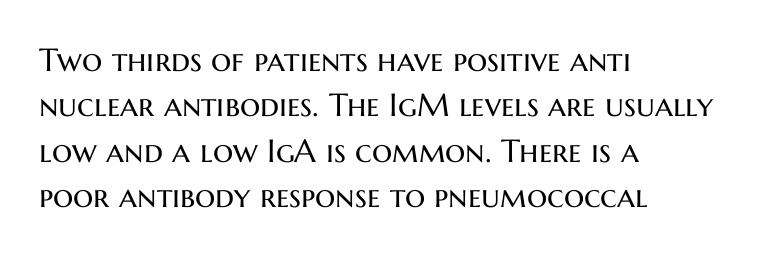
{"serif": "no", "italic": "no", "bold": "no", "weight": "regular", "width": "normal", "stroke_contrast": "medium", "x_height": "medium", "monospaced": "no", "underline": "no", "align": "left", "line_spacing": "normal", "line_spacing_ratio": 1.42, "letter_spacing": "normal", "letter_spacing_em": 0.0, "glyph_px": 32}
